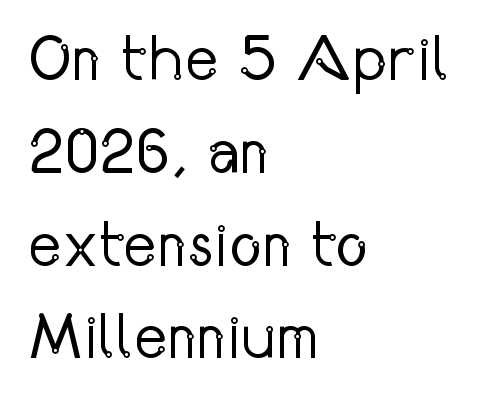
{"serif": "no", "italic": "no", "bold": "no", "weight": "regular", "width": "condensed", "stroke_contrast": "low", "x_height": "medium", "monospaced": "no", "underline": "no", "align": "left", "line_spacing": "normal", "line_spacing_ratio": 1.45, "letter_spacing": "normal", "letter_spacing_em": 0.0, "glyph_px": 64}
